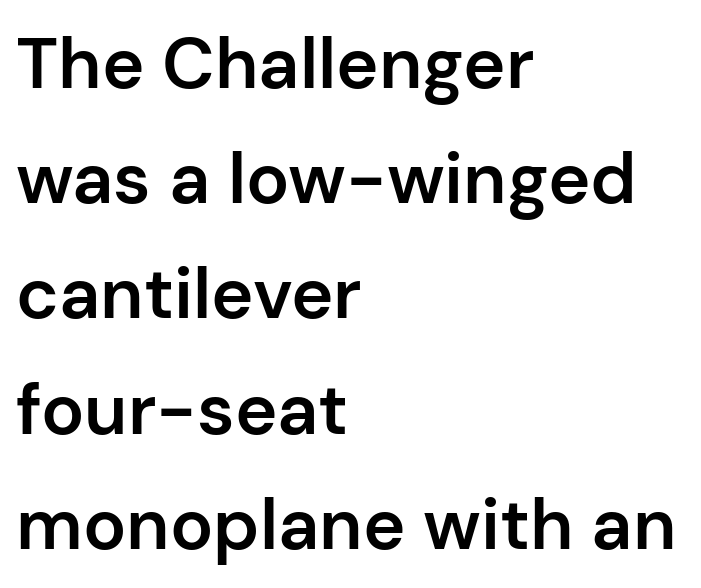
The image shows 72 px semibold sans-serif type, upright; set left-aligned, normal line spacing (1.6x), normal letter spacing, not underlined; low stroke contrast and a medium x-height.
